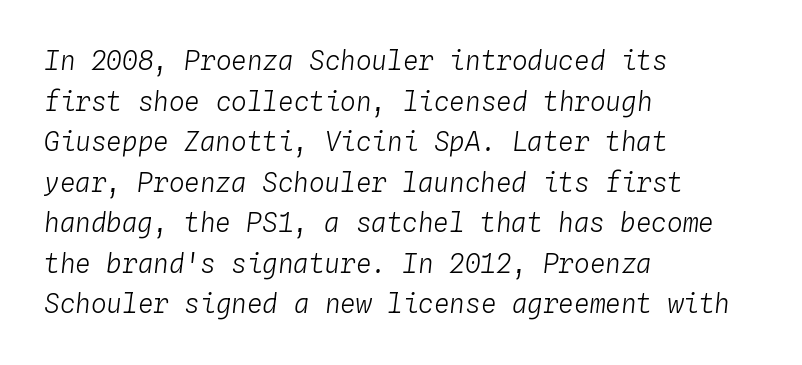
The image shows 26 px text type, italic (leaning right); set left-aligned, normal line spacing (1.56x), normal letter spacing, not underlined.
